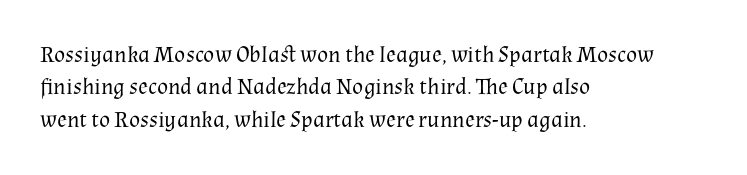
The tracking reads as untouched default to a designer's eye. Layout note: lines flush left. Students, observe: this is what conventionally led text looks like. Underline: absent.
